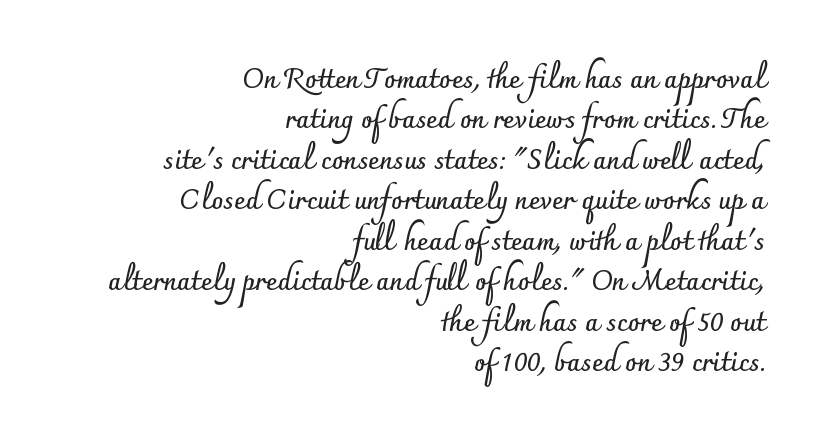
Q: Is the text bold? A: Yes.
Q: Is the text italic (slanted)? A: Yes.
Q: Is the text underlined? A: No.
Q: How is the paragraph aligned? A: Right-aligned.
Q: Is the spacing between letters normal or unusually wide? A: Normal.
Q: Is the spacing between lines tight, normal or loose? A: Normal.
